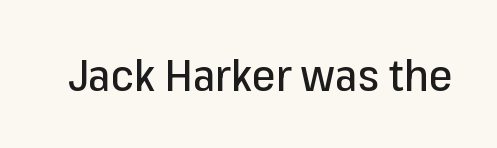
{"serif": "no", "italic": "no", "width": "normal", "stroke_contrast": "low", "x_height": "medium", "monospaced": "no", "underline": "no", "letter_spacing": "normal", "letter_spacing_em": 0.0, "glyph_px": 43}
